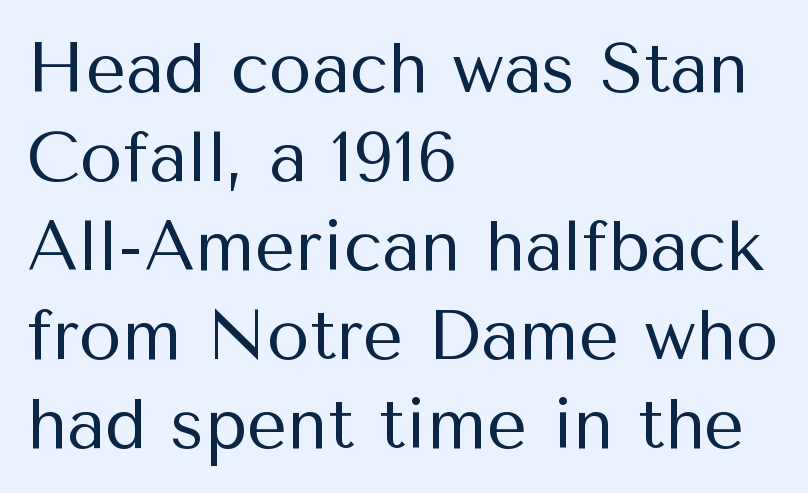
The image shows 70 px regular-weight sans-serif type, upright; set left-aligned, normal line spacing (1.27x), normal letter spacing, not underlined; medium stroke contrast and a medium x-height.
